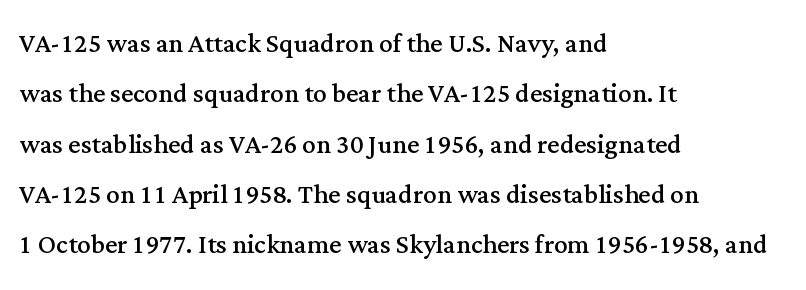
The image shows 34 px regular-weight serif type, upright; set left-aligned, normal line spacing (1.48x), normal letter spacing, not underlined; medium stroke contrast and a medium x-height.
